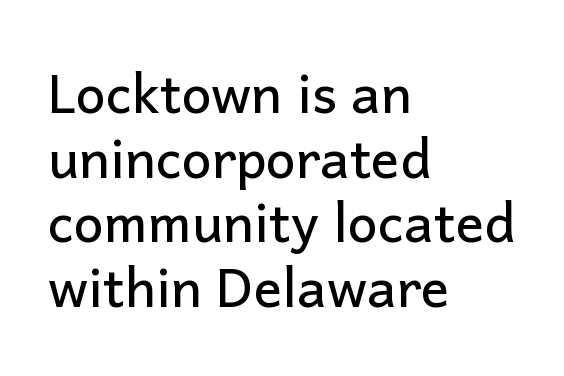
The image shows 53 px sans-serif type, upright; set left-aligned, line spacing 1.22x, normal letter spacing, not underlined; low stroke contrast and a medium x-height.
